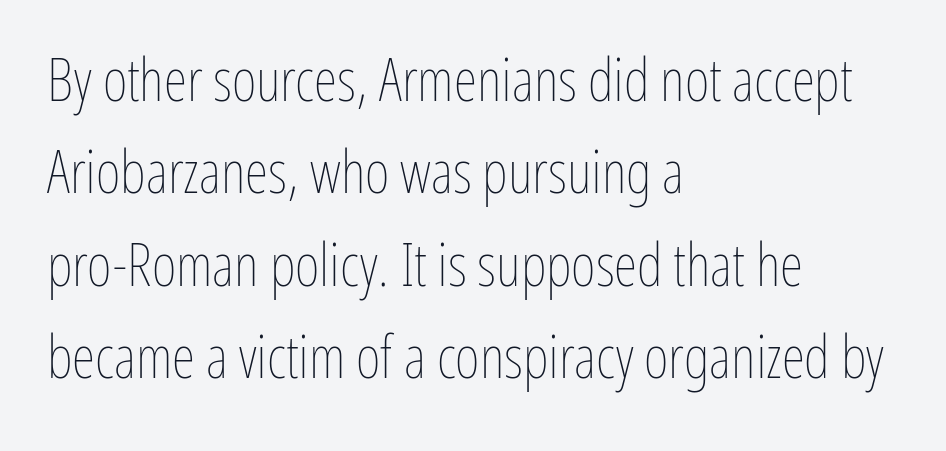
Q: Is the text bold? A: No.
Q: Is the text italic (slanted)? A: No, it is upright.
Q: Is the text underlined? A: No.
Q: How is the paragraph aligned? A: Left-aligned.
Q: Is the spacing between letters normal or unusually wide? A: Normal.
Q: Is the spacing between lines tight, normal or loose? A: Normal.
Q: Width (condensed, normal, or wide)? A: Condensed.
Q: Stroke contrast? A: Low.
Q: x-height? A: Medium.
Q: Monospaced? A: No.
